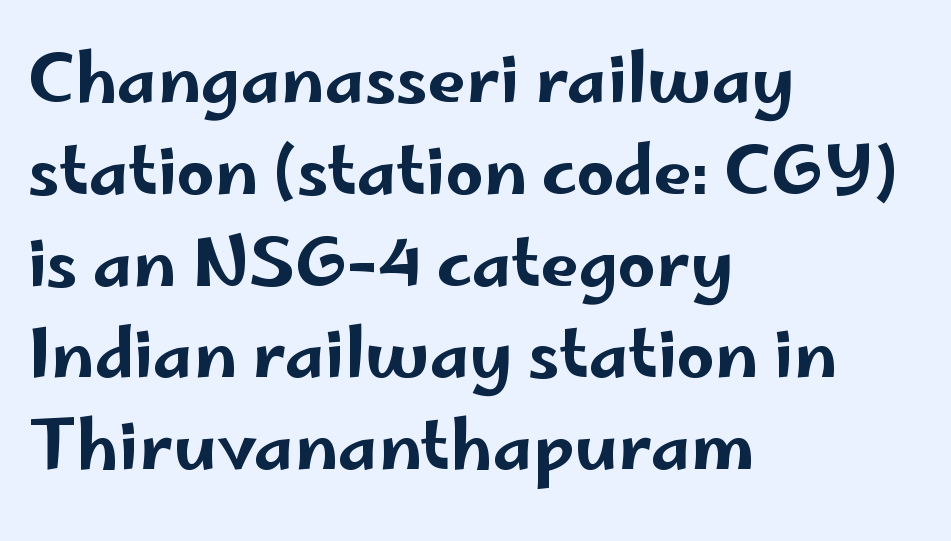
The image shows 67 px wide sans-serif type, upright; set left-aligned, normal line spacing (1.37x), normal letter spacing, not underlined; low stroke contrast and a small x-height.
